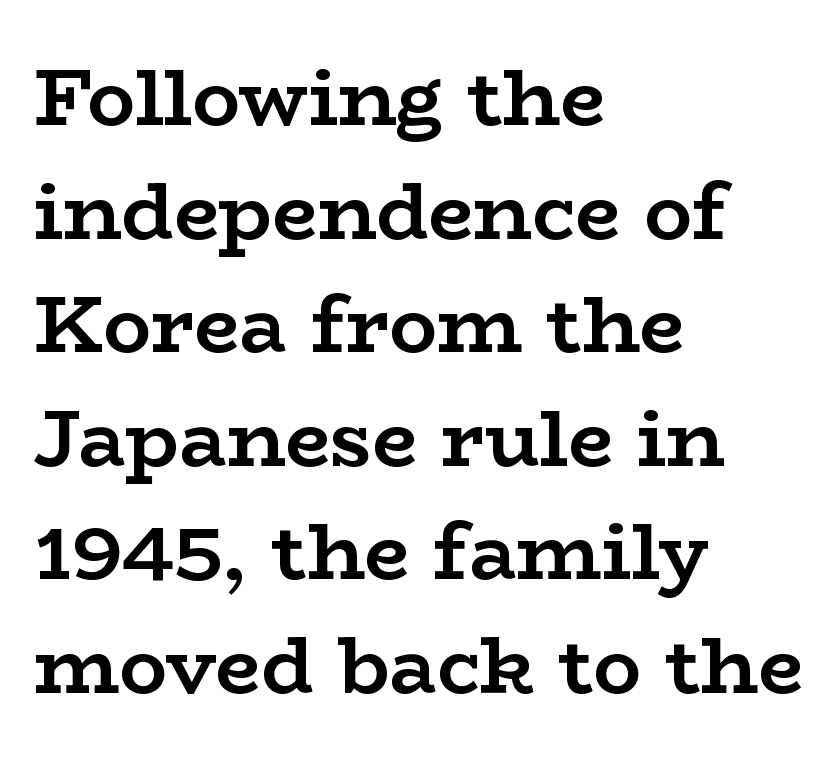
The image shows 80 px semibold, wide serif type, upright; set left-aligned, normal line spacing (1.42x), normal letter spacing, not underlined; low stroke contrast and a medium x-height.
